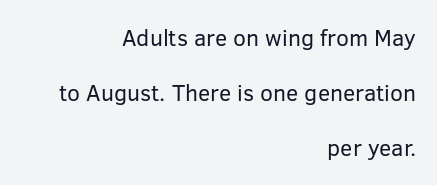
Q: Is the text bold? A: No.
Q: Is the text italic (slanted)? A: No, it is upright.
Q: Is the text underlined? A: No.
Q: How is the paragraph aligned? A: Right-aligned.
Q: Is the spacing between letters normal or unusually wide? A: Normal.
Q: Is the spacing between lines tight, normal or loose? A: Loose.
